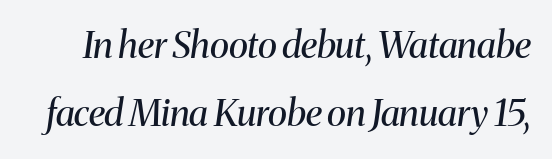
The gaps between neighbouring characters are ordinary and unremarkable. Plain, unruled lines of type. The glyphs in this specimen are seriffed. The letters are slanted; this is an italic face. A quiet, ordinary-to-light weight characterises the typeface.
